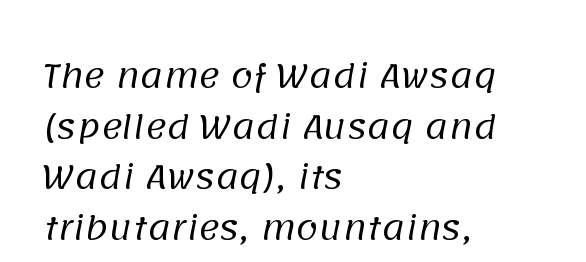
Q: Is the text bold? A: No.
Q: Is the typeface a serif or a sans-serif typeface? A: Sans-serif.
Q: Is the text underlined? A: No.
Q: How is the paragraph aligned? A: Left-aligned.
Q: Is the spacing between letters normal or unusually wide? A: Normal.
Q: Is the spacing between lines tight, normal or loose? A: Normal.
Q: Width (condensed, normal, or wide)? A: Normal.
Q: Stroke contrast? A: Low.
Q: x-height? A: Large.
Q: Monospaced? A: No.
